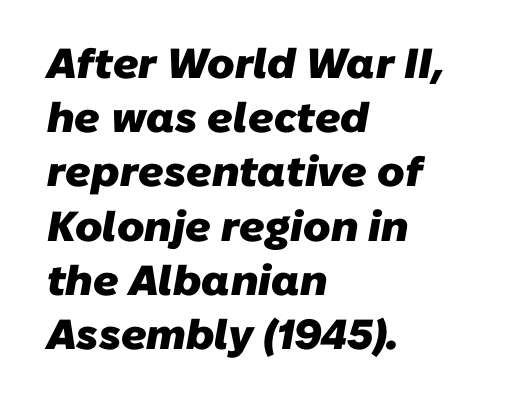
Caption: multi-line text, flush left, ragged right. Nothing sits at the stroke ends, so this counts as sans-serif. The letters sit at their default tracking, neither squeezed nor spread. Plenty of ink on the page — the face is bold. Here the designer chose a conventional face with non-uniform glyph widths.
